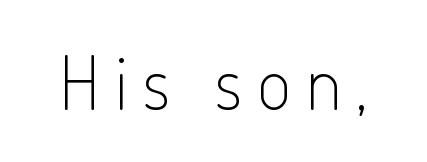
{"serif": "no", "italic": "no", "bold": "no", "weight": "light", "width": "condensed", "stroke_contrast": "low", "x_height": "small", "monospaced": "no", "underline": "no", "letter_spacing": "wide", "letter_spacing_em": 0.2, "glyph_px": 74}
